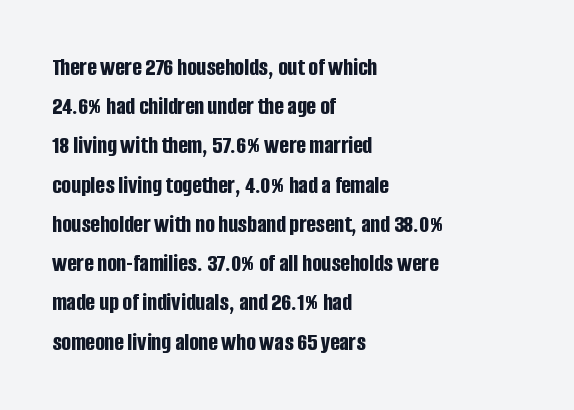
Q: Is the text bold? A: Yes.
Q: Is the text italic (slanted)? A: No, it is upright.
Q: Is the text underlined? A: No.
Q: How is the paragraph aligned? A: Left-aligned.
Q: Is the spacing between letters normal or unusually wide? A: Normal.
Q: Is the spacing between lines tight, normal or loose? A: Normal.
